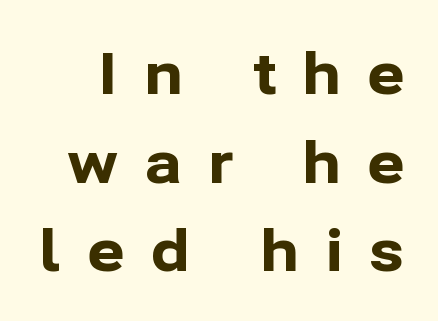
{"serif": "no", "italic": "no", "bold": "yes", "weight": "bold", "width": "normal", "stroke_contrast": "low", "x_height": "medium", "monospaced": "no", "underline": "no", "line_spacing": "normal", "line_spacing_ratio": 1.53, "letter_spacing": "wide", "letter_spacing_em": 0.45, "glyph_px": 58}
